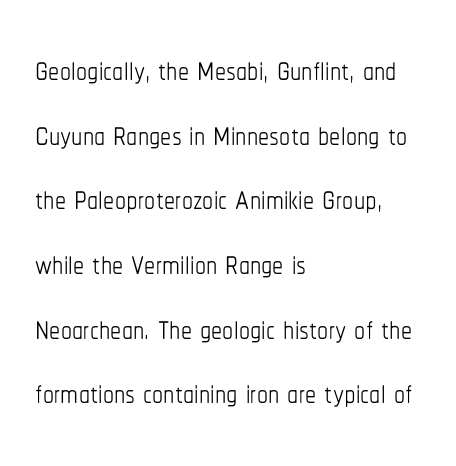
{"italic": "no", "bold": "no", "weight": "thin", "width": "condensed", "stroke_contrast": "low", "x_height": "medium", "monospaced": "no", "underline": "no", "align": "left", "line_spacing": "normal", "line_spacing_ratio": 1.47, "letter_spacing": "normal", "letter_spacing_em": 0.0, "glyph_px": 44}
